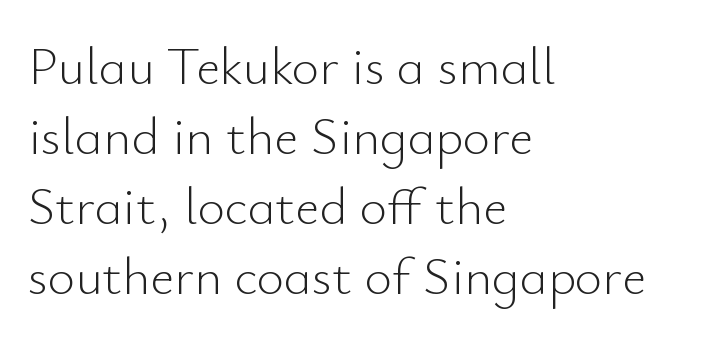
{"serif": "no", "italic": "no", "bold": "no", "weight": "light", "width": "normal", "stroke_contrast": "low", "x_height": "small", "monospaced": "no", "underline": "no", "align": "left", "line_spacing": "normal", "line_spacing_ratio": 1.32, "letter_spacing": "normal", "letter_spacing_em": 0.0, "glyph_px": 53}
